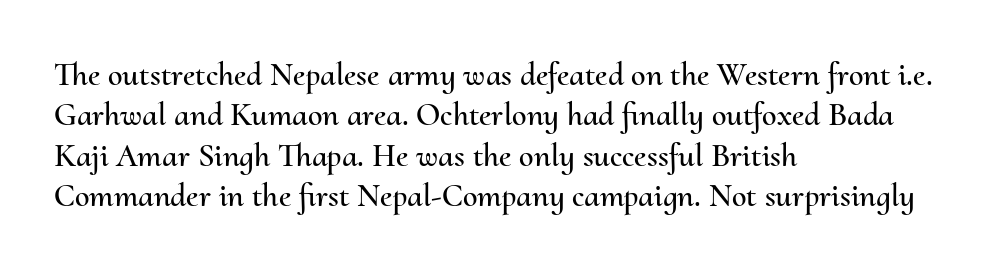
Q: Is the text italic (slanted)? A: No, it is upright.
Q: Is the text underlined? A: No.
Q: How is the paragraph aligned? A: Left-aligned.
Q: Is the spacing between letters normal or unusually wide? A: Normal.
Q: Width (condensed, normal, or wide)? A: Normal.
Q: Stroke contrast? A: Medium.
Q: x-height? A: Small.
Q: Monospaced? A: No.
